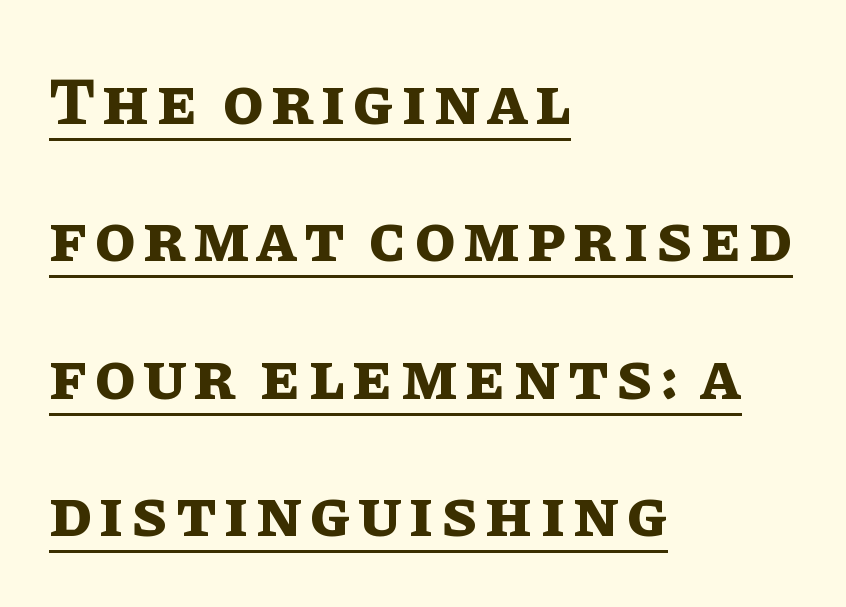
The image shows 67 px bold type, upright; set left-aligned, loose line spacing (2.05x), underlined; low stroke contrast and a large x-height.
